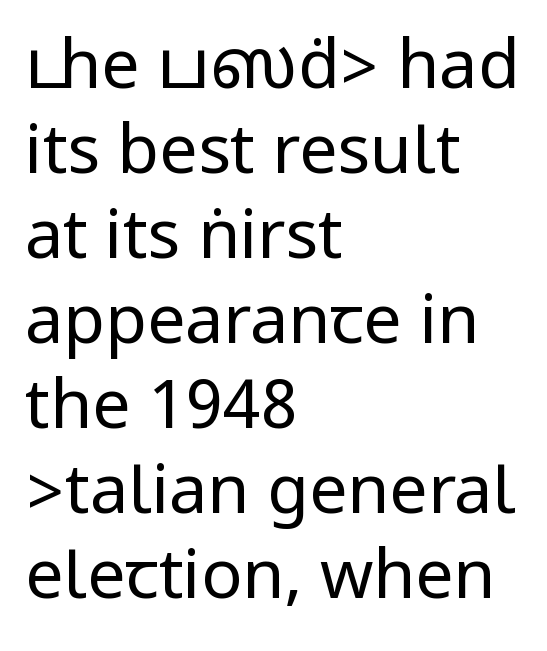
{"serif": "no", "italic": "no", "bold": "no", "weight": "regular", "width": "condensed", "stroke_contrast": "low", "underline": "no", "align": "left", "line_spacing": "normal", "line_spacing_ratio": 1.25, "letter_spacing": "normal", "letter_spacing_em": 0.0, "glyph_px": 68}
